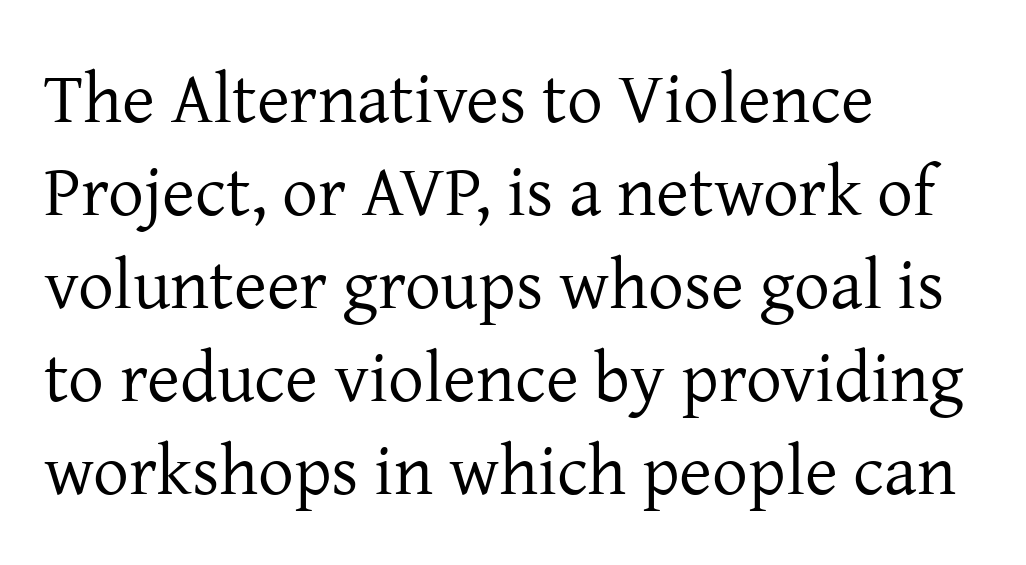
Q: Is the text bold? A: No.
Q: Is the text italic (slanted)? A: No, it is upright.
Q: Is the typeface a serif or a sans-serif typeface? A: Serif.
Q: Is the text underlined? A: No.
Q: How is the paragraph aligned? A: Left-aligned.
Q: Is the spacing between letters normal or unusually wide? A: Normal.
Q: Is the spacing between lines tight, normal or loose? A: Normal.
Q: Width (condensed, normal, or wide)? A: Normal.
Q: Stroke contrast? A: Low.
Q: x-height? A: Medium.
Q: Monospaced? A: No.
